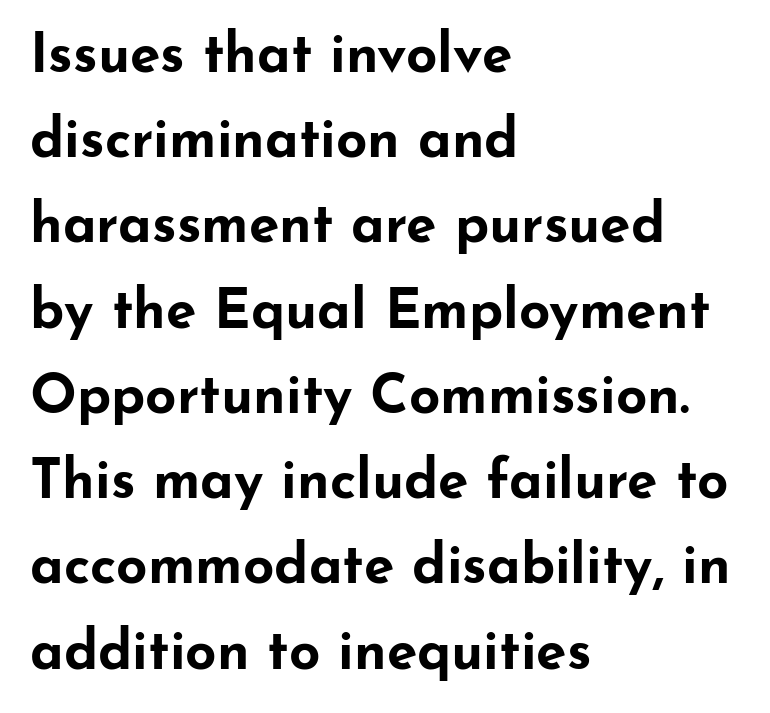
Q: Is the text bold? A: Yes.
Q: Is the text italic (slanted)? A: No, it is upright.
Q: Is the typeface a serif or a sans-serif typeface? A: Sans-serif.
Q: Is the text underlined? A: No.
Q: How is the paragraph aligned? A: Left-aligned.
Q: Is the spacing between letters normal or unusually wide? A: Normal.
Q: Is the spacing between lines tight, normal or loose? A: Normal.
Q: Width (condensed, normal, or wide)? A: Wide.
Q: Stroke contrast? A: Low.
Q: x-height? A: Small.
Q: Monospaced? A: No.
